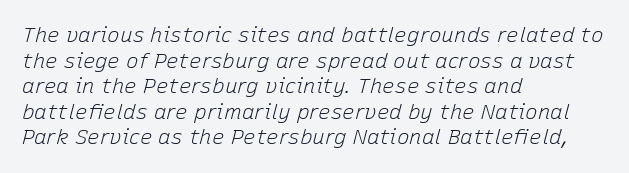
Does the lettering tilt? It does — this is italic. Words appear dense and cohesive because spacing is normal. The letterforms sit at book weight or below. The strip under each line holds only bare page. This sample is left-justified, so line endings fall wherever the words run out.
